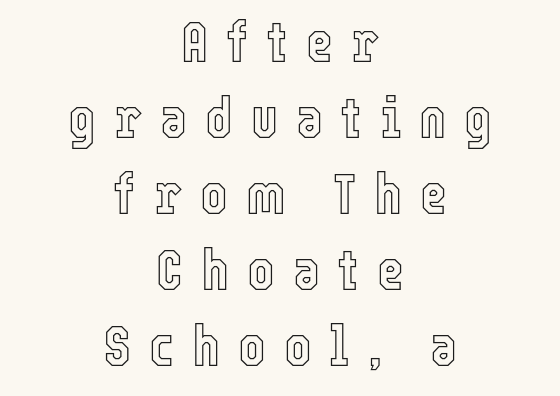
This block has exactly the height ordinary leading produces. This rendering widens character spacing well past its baseline value. The strip under each line holds only bare page. The letters advance in unequal steps, a hallmark of proportional type. Horizontally, the lines are justified to the midpoint only.
